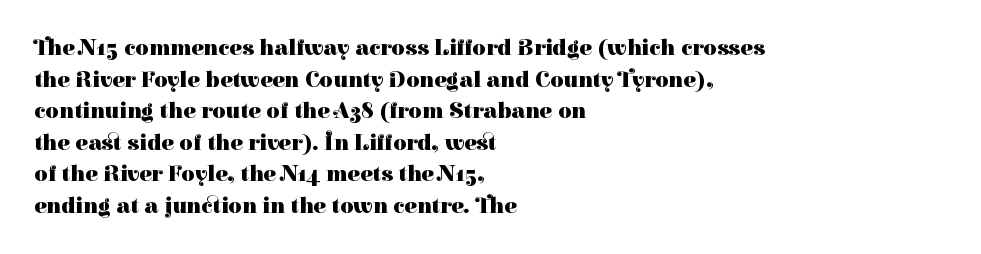
Q: Is the text bold? A: Yes.
Q: Is the text italic (slanted)? A: No, it is upright.
Q: Is the text underlined? A: No.
Q: How is the paragraph aligned? A: Left-aligned.
Q: Is the spacing between letters normal or unusually wide? A: Normal.
Q: Is the spacing between lines tight, normal or loose? A: Normal.
